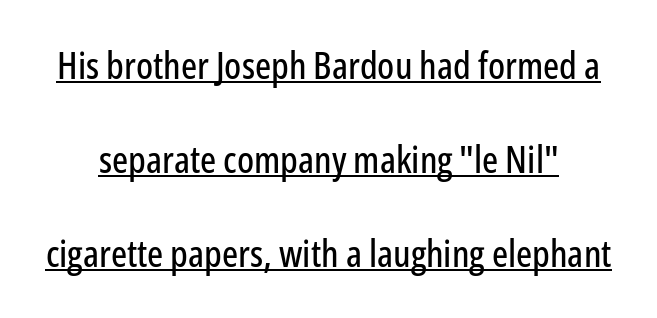
The font family rendered here belongs to the sans-serif group. Do the characters align in a grid? No, the font is proportional. Default kerning and tracking; the words read as compact shapes. The lettering is marked with a stroke running underneath it.
